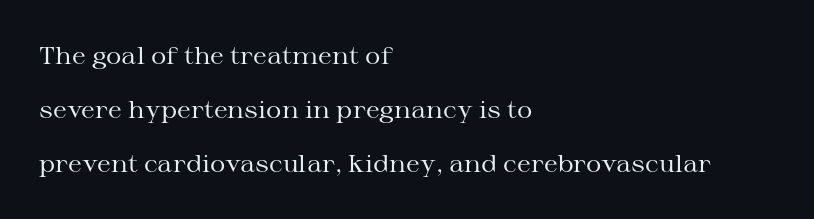
Q: Is the text bold? A: No.
Q: Is the text italic (slanted)? A: No, it is upright.
Q: Is the text underlined? A: No.
Q: How is the paragraph aligned? A: Left-aligned.
Q: Is the spacing between letters normal or unusually wide? A: Normal.
Q: Is the spacing between lines tight, normal or loose? A: Loose.
